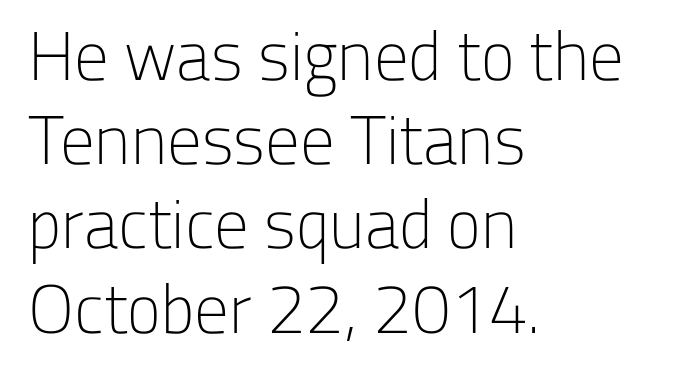
What kind of face is this? One without serifs — a sans. Think of a printed novel: that variable character pitch is what you see here. The line texture is even and compact thanks to regular tracking. Visually the block forms a straight wall on the left and a jagged coastline on the right. Designer's note — italics off, roman on.
